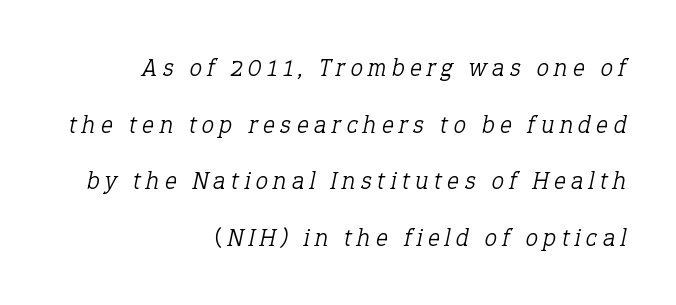
The image shows 25 px text type, italic (leaning right); set right-aligned, loose line spacing (2.27x), unusually wide letter spacing (+0.22 em), not underlined.
